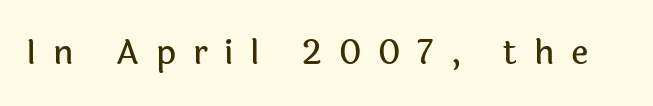
Ordinary non-slanted type is in use. Substantial extra tracking has been applied to these lines. Glance below the letters and you will spot only blank space. Look at the bottom of the vertical strokes: they stop flat, with no serifs. The face used here is proportionally spaced, like ordinary book or web type.
